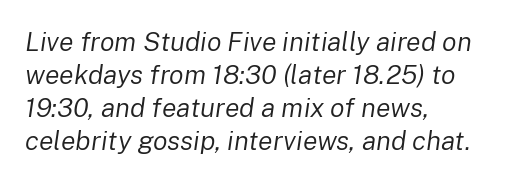
This is oblique type, the kind used for emphasis or titles. Look at the tracking — it's just the regular setting, nothing added. Any mark beneath the type? The region is blank. If you drew a ruler down the left edge, every line would touch it. Ink coverage per letter is moderate at most.
